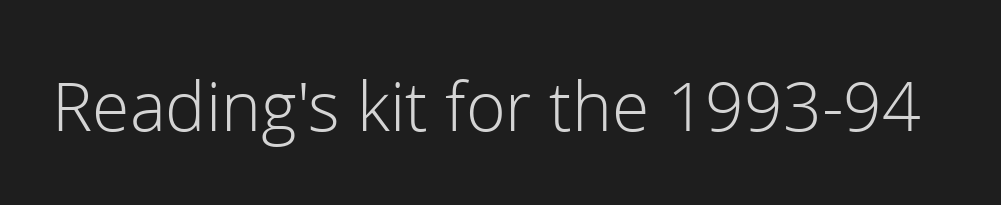
Q: Is the text bold? A: No.
Q: Is the text italic (slanted)? A: No, it is upright.
Q: Is the typeface a serif or a sans-serif typeface? A: Sans-serif.
Q: Is the text underlined? A: No.
Q: Is the spacing between letters normal or unusually wide? A: Normal.
Q: Width (condensed, normal, or wide)? A: Normal.
Q: Stroke contrast? A: Low.
Q: x-height? A: Medium.
Q: Monospaced? A: No.
